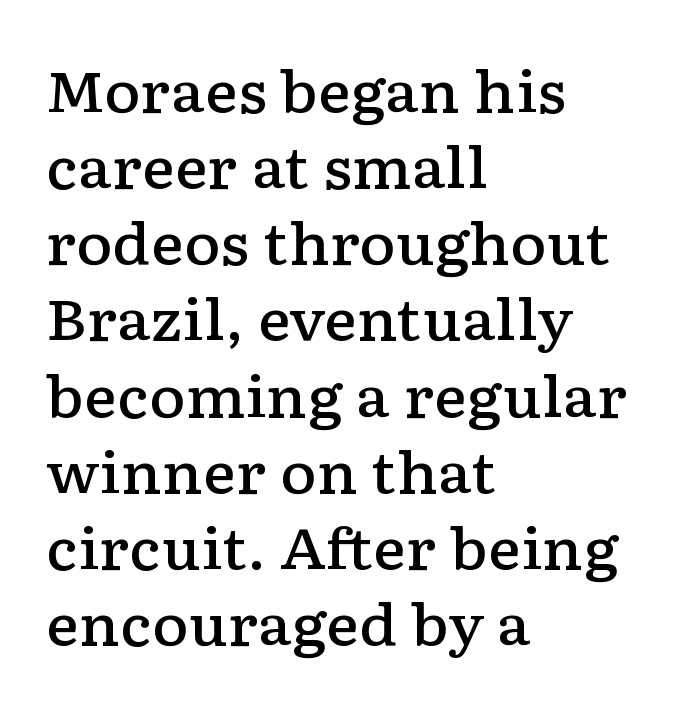
Are there feet on the stems? There are — it's a serif. Does the copy run flush right? No — it runs flush left. Tall strokes in this sample are plumb rather than angled. The passage shown is not underscored anywhere. The passage shown is typed in a proportional face where columns would drift.
